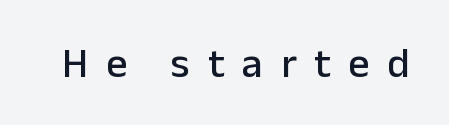
Character widths vary here, with narrow letters taking less room than wide ones. Unlike italic type, these characters show no tilt at all. What kind of face is this? One without serifs — a sans. The letterforms stand isolated, each surrounded by extra space. Unmarked baselines from the first word to the last.
